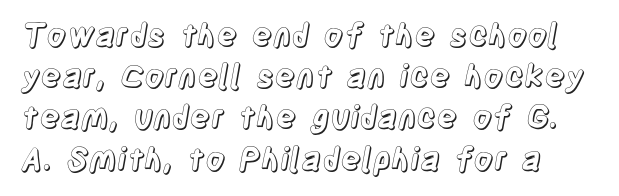
Q: Is the text italic (slanted)? A: Yes.
Q: Is the text underlined? A: No.
Q: How is the paragraph aligned? A: Left-aligned.
Q: Is the spacing between letters normal or unusually wide? A: Normal.
Q: Is the spacing between lines tight, normal or loose? A: Normal.
Q: Width (condensed, normal, or wide)? A: Condensed.
Q: x-height? A: Large.
Q: Monospaced? A: No.
